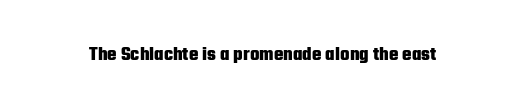
The image shows 20 px bold type, upright; set normal letter spacing, not underlined.
